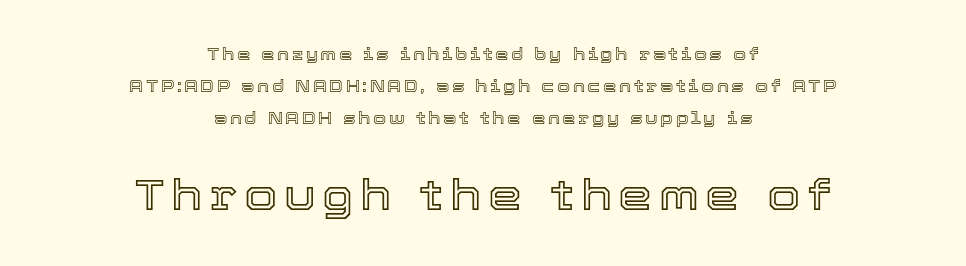
The image shows 43 px text type, upright; set centered, line spacing 1.87x, not underlined; the second (bottom) block is 2.53x larger; a medium x-height.
